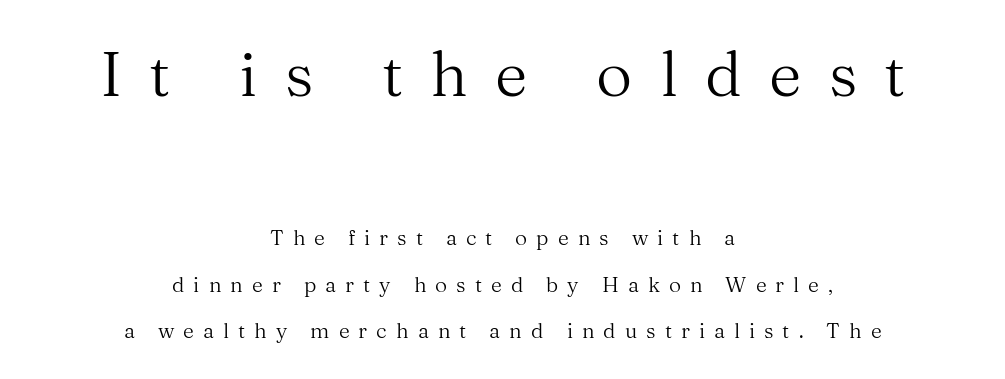
The image shows 63 px regular-weight serif type, upright; set centered, loose line spacing (2.22x), unusually wide letter spacing (+0.43 em), not underlined; the first (top) block is 3.0x larger; medium stroke contrast and a medium x-height.
